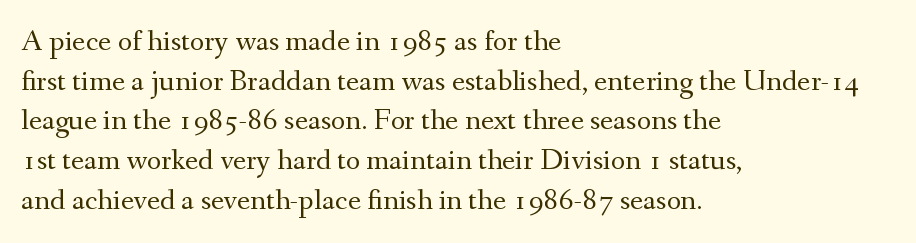
Q: Is the text bold? A: No.
Q: Is the text italic (slanted)? A: No, it is upright.
Q: Is the typeface a serif or a sans-serif typeface? A: Serif.
Q: Is the text underlined? A: No.
Q: How is the paragraph aligned? A: Left-aligned.
Q: Is the spacing between letters normal or unusually wide? A: Normal.
Q: Is the spacing between lines tight, normal or loose? A: Normal.
Q: Width (condensed, normal, or wide)? A: Normal.
Q: Stroke contrast? A: Medium.
Q: x-height? A: Small.
Q: Monospaced? A: No.
